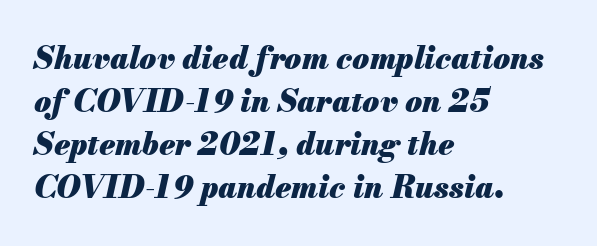
Q: Is the text bold? A: Yes.
Q: Is the text italic (slanted)? A: Yes, it leans right by about 13 degrees.
Q: Is the text underlined? A: No.
Q: How is the paragraph aligned? A: Left-aligned.
Q: Is the spacing between letters normal or unusually wide? A: Normal.
Q: Is the spacing between lines tight, normal or loose? A: Normal.
Q: Width (condensed, normal, or wide)? A: Normal.
Q: Stroke contrast? A: Medium.
Q: x-height? A: Small.
Q: Monospaced? A: No.
